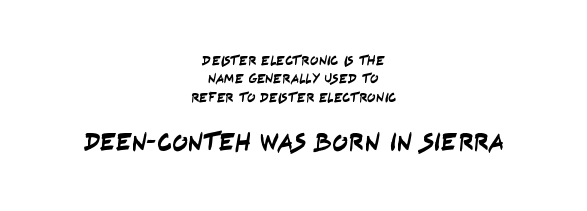
{"underline": "no", "align": "center", "line_spacing": "normal", "line_spacing_ratio": 1.31, "letter_spacing": "normal", "letter_spacing_em": 0.0, "larger_block": "second", "size_ratio": 1.86, "glyph_px": 26}
